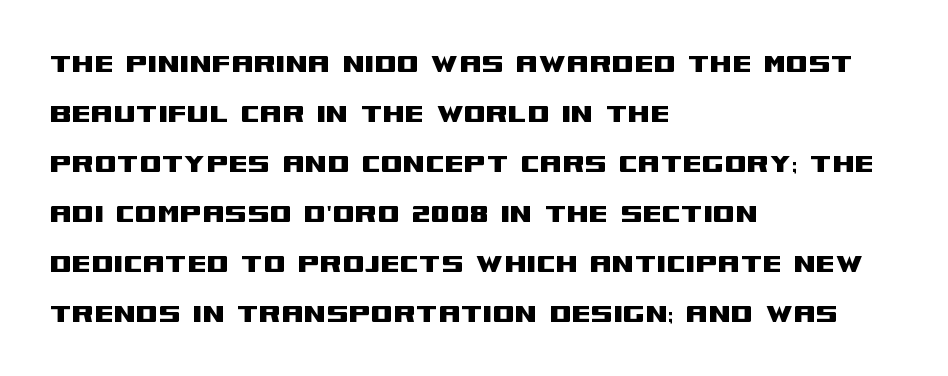
{"serif": "no", "italic": "no", "width": "wide", "stroke_contrast": "medium", "x_height": "large", "monospaced": "no", "underline": "no", "align": "left", "line_spacing": "normal", "line_spacing_ratio": 1.56, "letter_spacing": "normal", "letter_spacing_em": 0.0, "glyph_px": 32}
